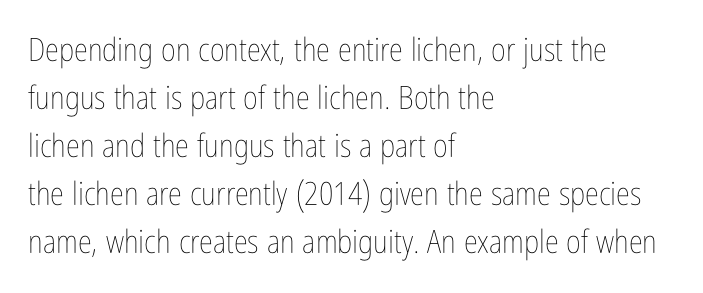
Posture: straight, roman, zero tilt. Whoever set this chose a conventional vertical rhythm. Heft: none added — not bold. The setting favours the left margin, as ordinary paragraphs usually do. A bare baseline throughout the passage.
